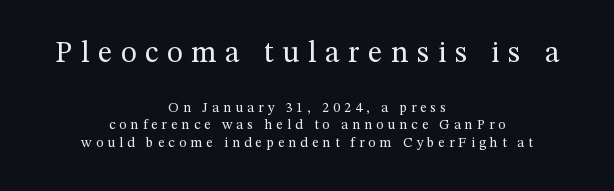
The image shows 30 px regular-weight serif type, upright; set centered, normal line spacing (1.26x), unusually wide letter spacing (+0.29 em), not underlined; the first (top) block is 2.14x larger; medium stroke contrast and a medium x-height.
